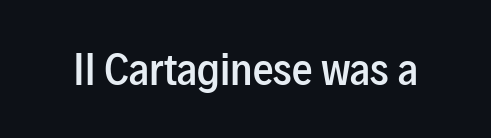
{"serif": "no", "italic": "no", "bold": "semi", "weight": "semibold", "width": "condensed", "stroke_contrast": "low", "x_height": "medium", "monospaced": "no", "underline": "no", "letter_spacing": "normal", "letter_spacing_em": 0.0, "glyph_px": 41}
